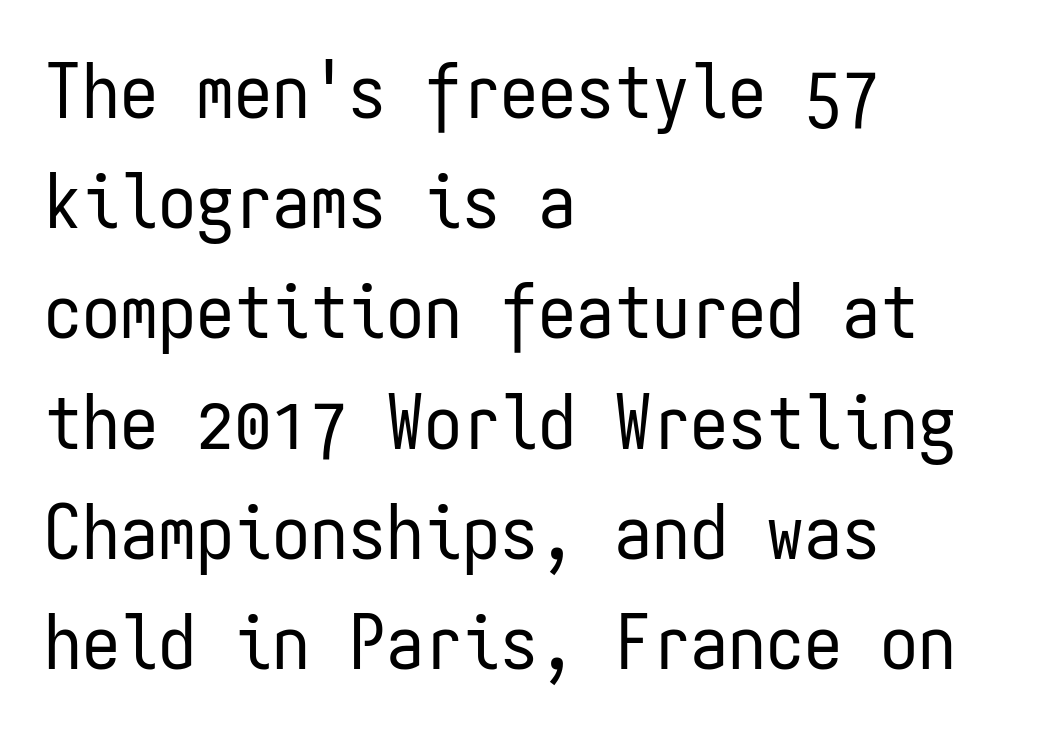
{"serif": "no", "italic": "no", "bold": "no", "weight": "regular", "width": "condensed", "stroke_contrast": "low", "x_height": "medium", "monospaced": "yes", "underline": "no", "align": "left", "line_spacing": "normal", "line_spacing_ratio": 1.45, "letter_spacing": "normal", "letter_spacing_em": 0.0, "glyph_px": 76}
